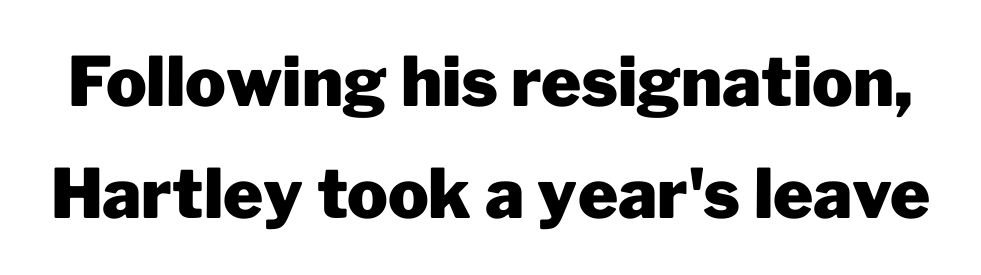
{"serif": "no", "italic": "no", "bold": "yes", "weight": "heavy", "width": "normal", "stroke_contrast": "low", "x_height": "medium", "monospaced": "no", "underline": "no", "line_spacing": "normal", "line_spacing_ratio": 1.64, "letter_spacing": "normal", "letter_spacing_em": 0.0, "glyph_px": 68}
